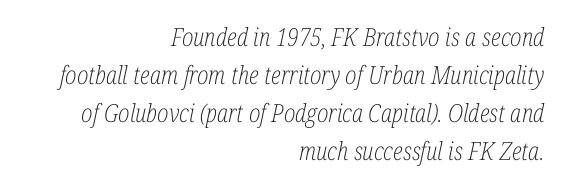
On a weight scale, this lands at 450 or below. Just letters on the line, the space beneath them empty. Horizontal alignment here is rightward, an uncommon choice for prose. In terms of letterspacing, this is plain default setting. The rows are spaced the way most documents space them.
